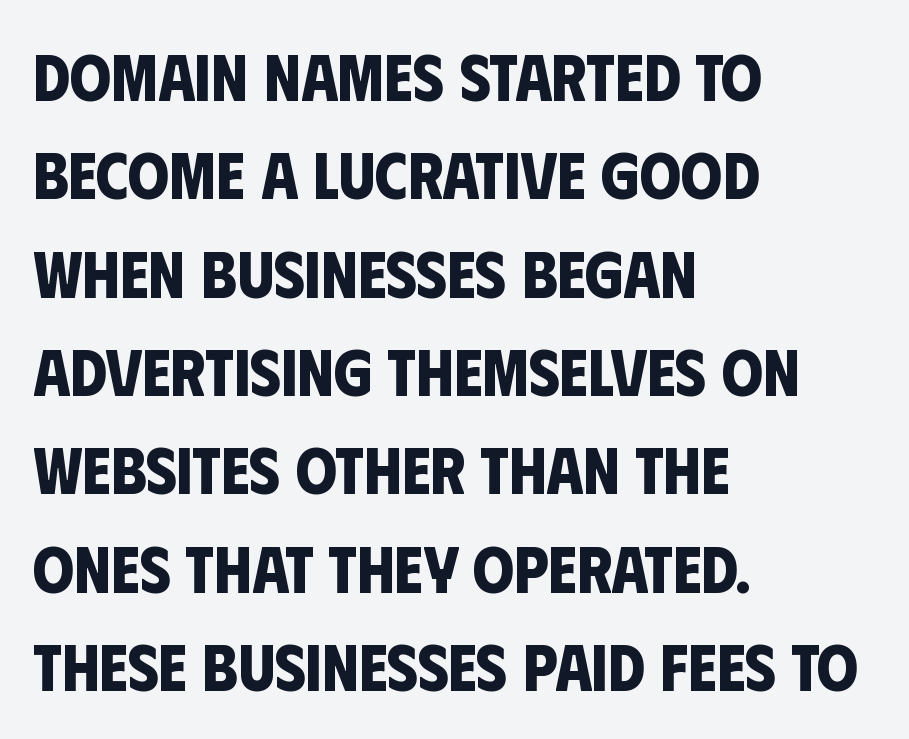
The image shows 66 px bold, condensed sans-serif type; set left-aligned, normal line spacing (1.49x), normal letter spacing, not underlined; low stroke contrast and a large x-height.
